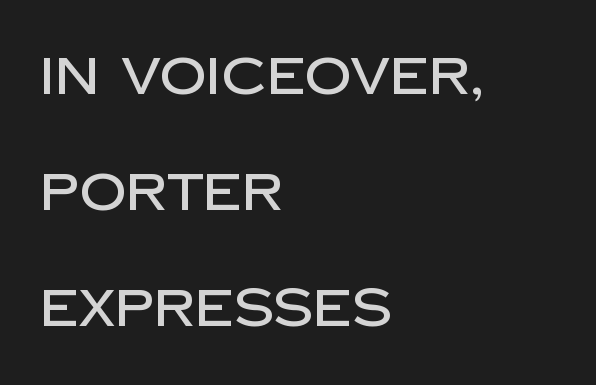
The image shows 52 px sans-serif type, upright; set left-aligned, loose line spacing (2.23x), normal letter spacing, not underlined; low stroke contrast and a large x-height.
